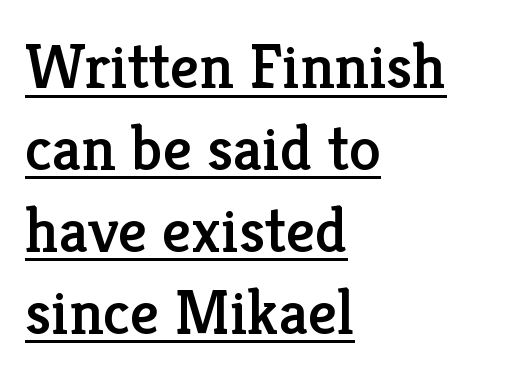
Q: Is the text italic (slanted)? A: No, it is upright.
Q: Is the typeface a serif or a sans-serif typeface? A: Serif.
Q: Is the text underlined? A: Yes.
Q: How is the paragraph aligned? A: Left-aligned.
Q: Is the spacing between letters normal or unusually wide? A: Normal.
Q: Is the spacing between lines tight, normal or loose? A: Normal.
Q: Width (condensed, normal, or wide)? A: Normal.
Q: Stroke contrast? A: Low.
Q: x-height? A: Medium.
Q: Monospaced? A: No.
